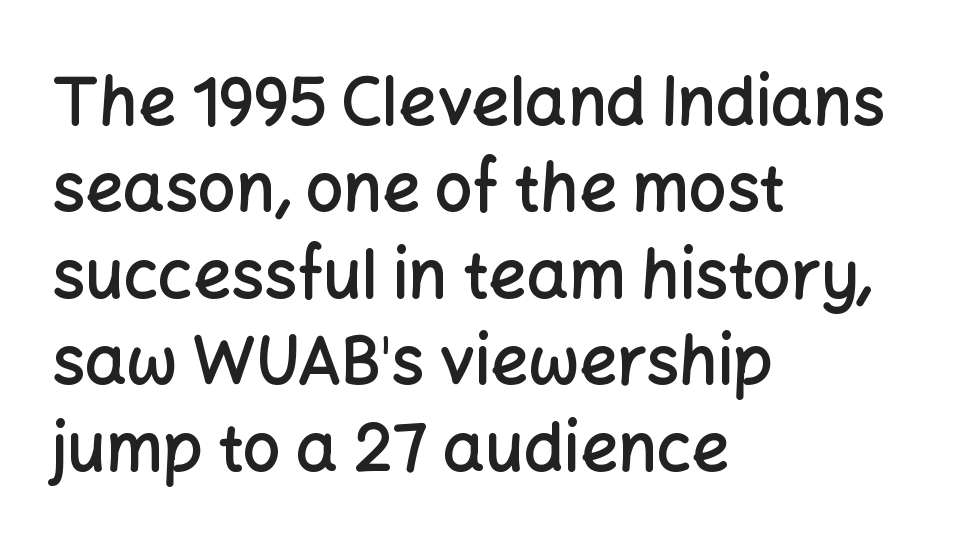
The image shows 66 px semibold sans-serif type, upright; set left-aligned, normal line spacing (1.31x), normal letter spacing, not underlined; low stroke contrast and a medium x-height.
